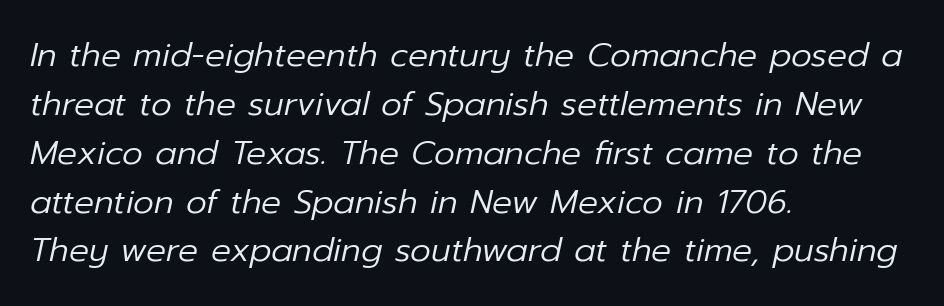
The image shows 33 px regular-weight type, italic (leaning right); set left-aligned, normal line spacing (1.48x), normal letter spacing, not underlined; low stroke contrast and a medium x-height.
